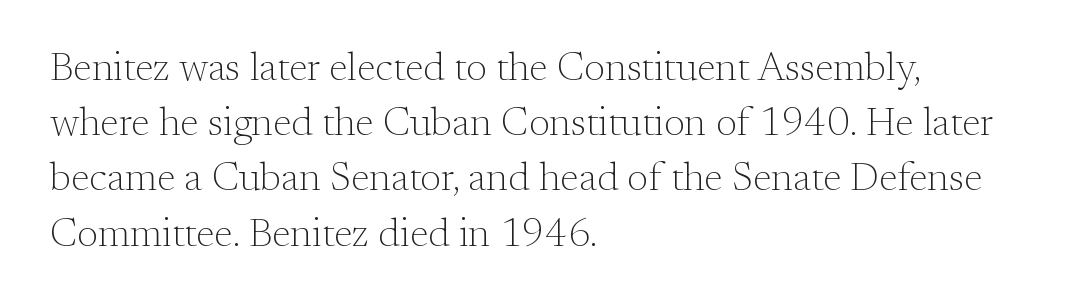
A typesetter would call this proportional, since set widths differ per character. Characters follow at the spacing the type designer built in. Look at the bottom of the vertical strokes: they flare into serifs here. Interline gaps are of average width in this sample. These lines stack with their left ends in a neat column. Nobody drew a line under any word here.
